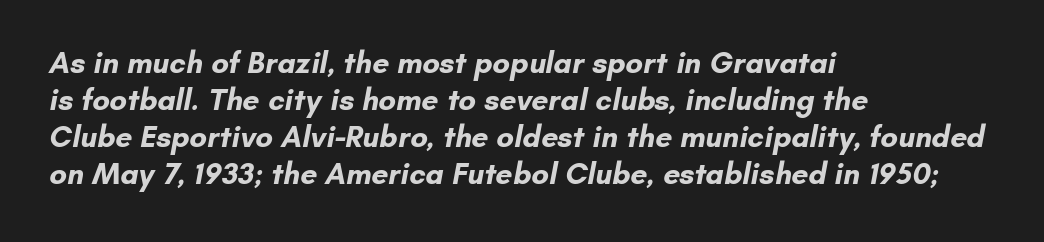
This sample is left-justified, so line endings fall wherever the words run out. Weight check: bold — yes, fully. The baseline area is clear. Varying glyph widths throughout — classic text-font behaviour. Observe the ordinary spacing: letters are neighbours, not strangers. No feet cap the strokes, marking this as sans-serif type.
